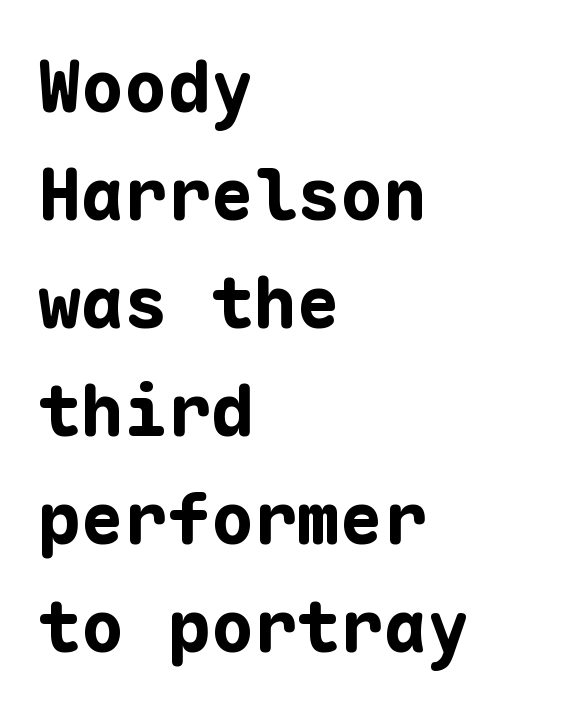
{"serif": "no", "italic": "no", "bold": "yes", "weight": "bold", "width": "normal", "stroke_contrast": "low", "x_height": "medium", "monospaced": "yes", "underline": "no", "align": "left", "line_spacing": "normal", "line_spacing_ratio": 1.5, "letter_spacing": "normal", "letter_spacing_em": 0.0, "glyph_px": 72}
